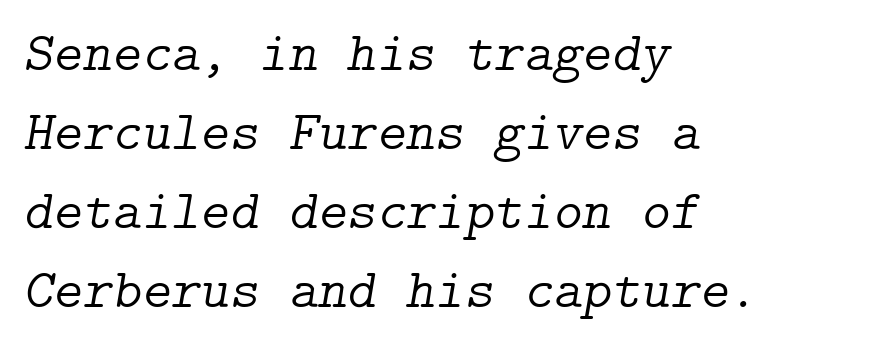
{"serif": "yes", "italic": "yes", "lean": "right", "slant_degrees": 9, "bold": "no", "weight": "light", "width": "normal", "stroke_contrast": "low", "x_height": "medium", "underline": "no", "align": "left", "line_spacing": "normal", "line_spacing_ratio": 1.41, "letter_spacing": "normal", "letter_spacing_em": 0.0, "glyph_px": 56}
